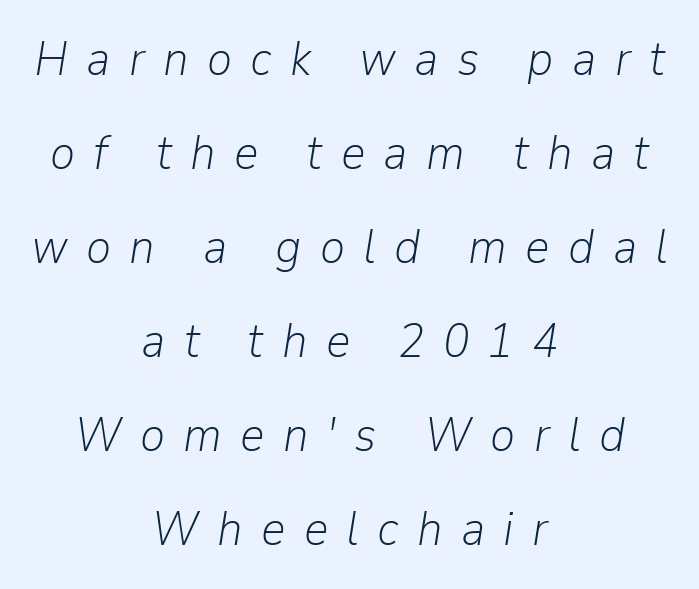
Q: Is the text bold? A: No.
Q: Is the text italic (slanted)? A: Yes, it leans right by about 9 degrees.
Q: Is the text underlined? A: No.
Q: How is the paragraph aligned? A: Centered.
Q: Is the spacing between letters normal or unusually wide? A: Unusually wide.
Q: Is the spacing between lines tight, normal or loose? A: Loose.
Q: Width (condensed, normal, or wide)? A: Normal.
Q: Stroke contrast? A: Low.
Q: x-height? A: Medium.
Q: Monospaced? A: No.
